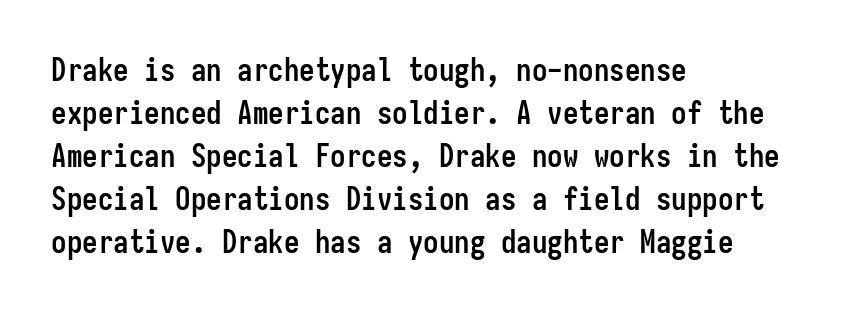
{"serif": "no", "italic": "no", "bold": "yes", "weight": "semibold", "width": "condensed", "stroke_contrast": "low", "x_height": "medium", "monospaced": "yes", "underline": "no", "align": "left", "line_spacing": "normal", "line_spacing_ratio": 1.39, "letter_spacing": "normal", "letter_spacing_em": 0.0, "glyph_px": 31}
